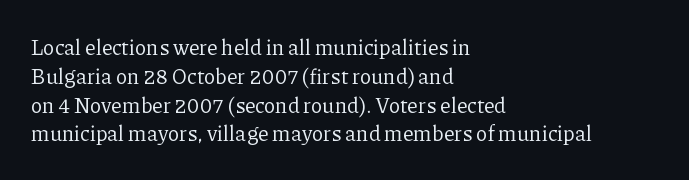
Q: Is the text bold? A: No.
Q: Is the text italic (slanted)? A: No, it is upright.
Q: Is the text underlined? A: No.
Q: How is the paragraph aligned? A: Left-aligned.
Q: Is the spacing between letters normal or unusually wide? A: Normal.
Q: Is the spacing between lines tight, normal or loose? A: Normal.
